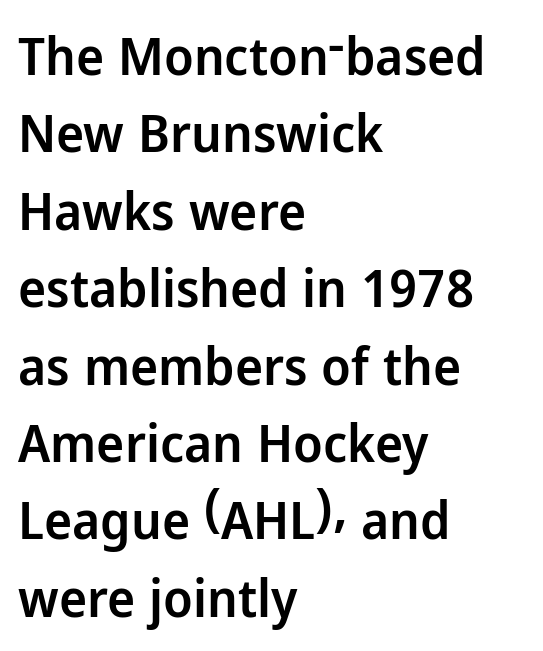
Q: Is the text bold? A: Semi-bold.
Q: Is the text italic (slanted)? A: No, it is upright.
Q: Is the typeface a serif or a sans-serif typeface? A: Sans-serif.
Q: Is the text underlined? A: No.
Q: How is the paragraph aligned? A: Left-aligned.
Q: Is the spacing between letters normal or unusually wide? A: Normal.
Q: Is the spacing between lines tight, normal or loose? A: Normal.
Q: Width (condensed, normal, or wide)? A: Normal.
Q: Stroke contrast? A: Low.
Q: x-height? A: Medium.
Q: Monospaced? A: No.
